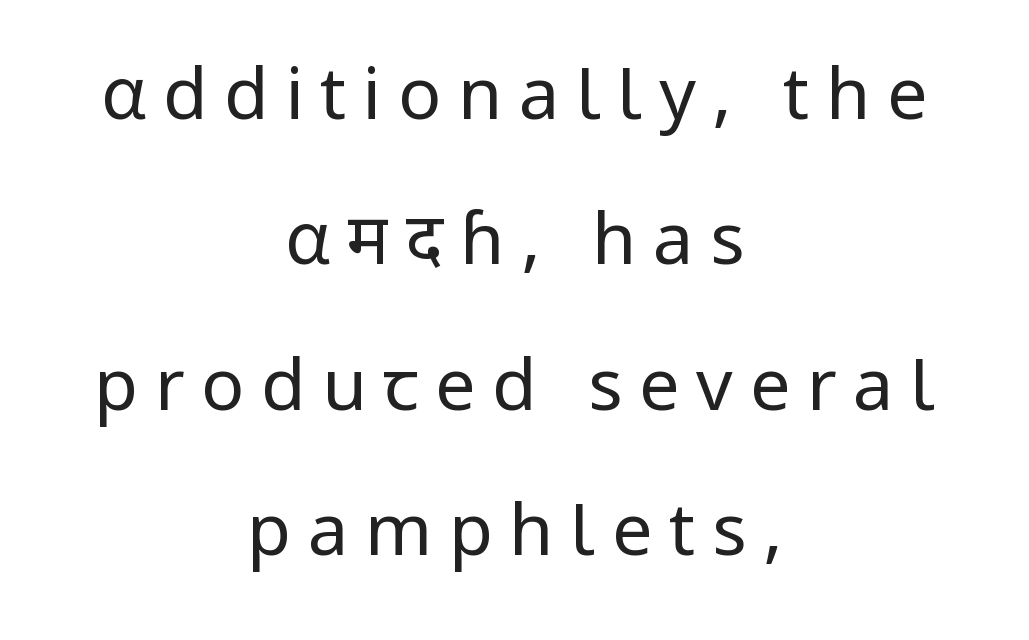
Rows of type keep a wide berth in the vertical direction. The line texture is sparse and dotted thanks to wide tracking. A light-to-regular cut is what we see here. The words here are not underlined.
